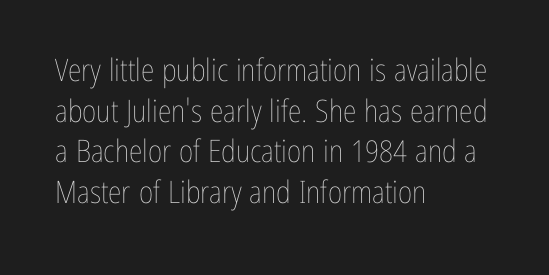
Q: Is the text bold? A: No.
Q: Is the text italic (slanted)? A: No, it is upright.
Q: Is the text underlined? A: No.
Q: How is the paragraph aligned? A: Left-aligned.
Q: Is the spacing between letters normal or unusually wide? A: Normal.
Q: Is the spacing between lines tight, normal or loose? A: Normal.
Q: Width (condensed, normal, or wide)? A: Condensed.
Q: Stroke contrast? A: Low.
Q: x-height? A: Medium.
Q: Monospaced? A: No.
